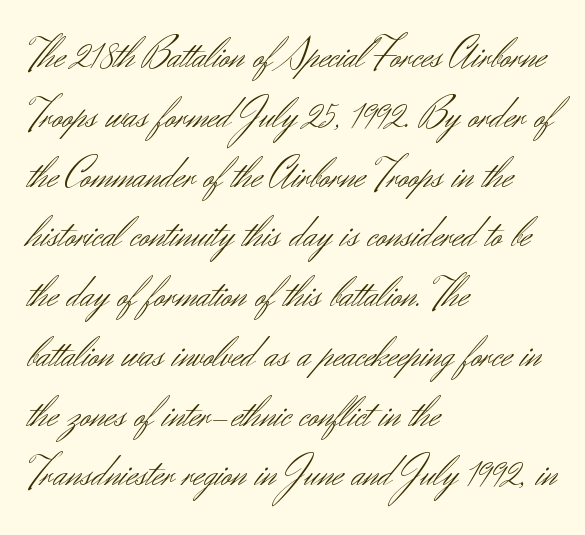
The image shows 43 px light sans-serif type; set left-aligned, normal line spacing (1.39x), normal letter spacing, not underlined; medium stroke contrast and a small x-height.
